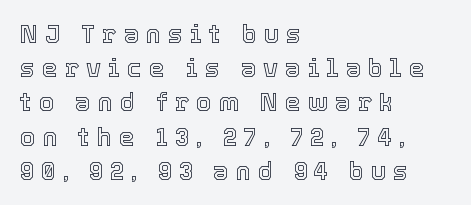
Q: Is the text italic (slanted)? A: No, it is upright.
Q: Is the text underlined? A: No.
Q: How is the paragraph aligned? A: Left-aligned.
Q: Is the spacing between letters normal or unusually wide? A: Unusually wide.
Q: Is the spacing between lines tight, normal or loose? A: Normal.
